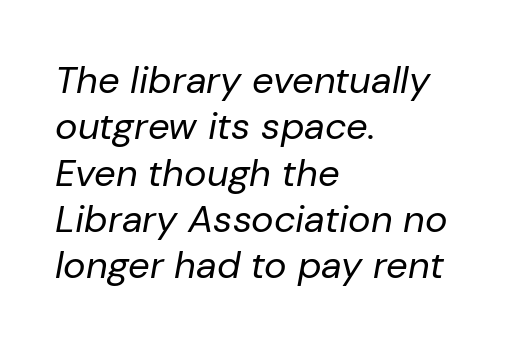
{"italic": "yes", "lean": "right", "slant_degrees": 10, "bold": "no", "weight": "regular", "width": "normal", "stroke_contrast": "low", "x_height": "medium", "monospaced": "no", "underline": "no", "align": "left", "line_spacing_ratio": 1.22, "letter_spacing": "normal", "letter_spacing_em": 0.0, "glyph_px": 38}
